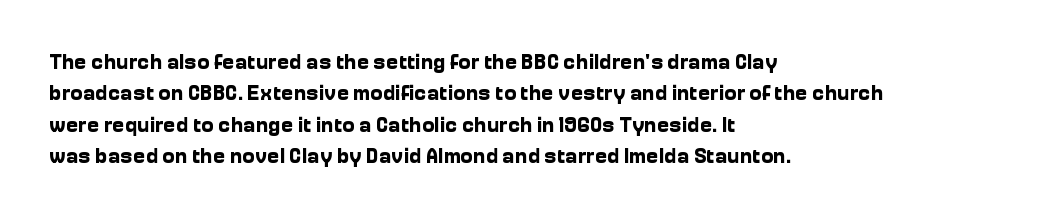
{"italic": "no", "bold": "yes", "underline": "no", "align": "left", "line_spacing": "normal", "line_spacing_ratio": 1.49, "letter_spacing": "normal", "letter_spacing_em": 0.0, "glyph_px": 21}
